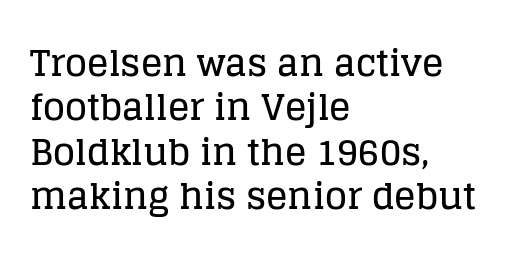
{"serif": "yes", "italic": "no", "width": "normal", "stroke_contrast": "low", "x_height": "large", "monospaced": "no", "underline": "no", "align": "left", "line_spacing_ratio": 1.23, "letter_spacing": "normal", "letter_spacing_em": 0.0, "glyph_px": 36}
